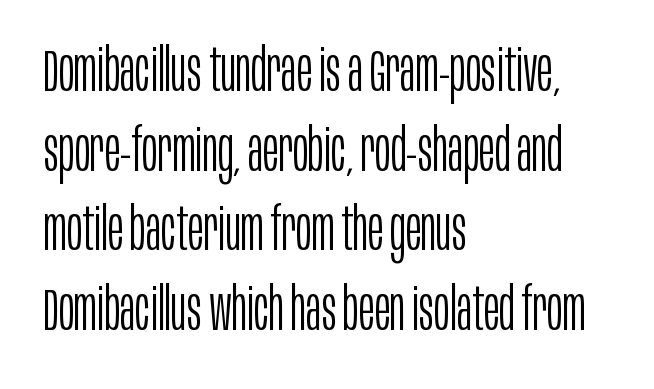
Q: Is the text bold? A: No.
Q: Is the text italic (slanted)? A: No, it is upright.
Q: Is the typeface a serif or a sans-serif typeface? A: Sans-serif.
Q: Is the text underlined? A: No.
Q: How is the paragraph aligned? A: Left-aligned.
Q: Is the spacing between letters normal or unusually wide? A: Normal.
Q: Is the spacing between lines tight, normal or loose? A: Normal.
Q: Width (condensed, normal, or wide)? A: Condensed.
Q: Stroke contrast? A: Low.
Q: x-height? A: Large.
Q: Monospaced? A: No.
